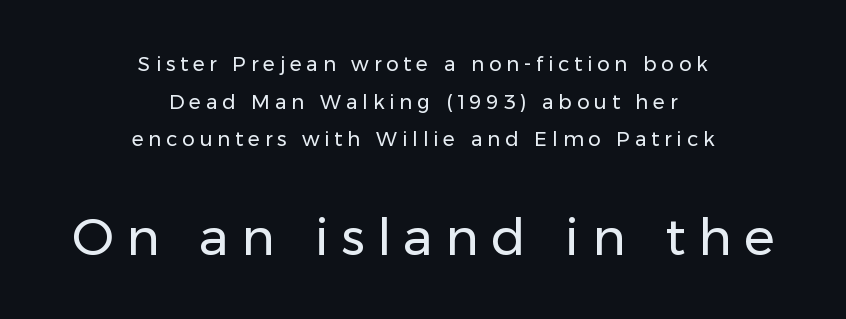
{"serif": "no", "italic": "no", "bold": "no", "weight": "regular", "width": "normal", "stroke_contrast": "low", "x_height": "medium", "monospaced": "no", "underline": "no", "align": "center", "line_spacing_ratio": 1.88, "letter_spacing": "wide", "letter_spacing_em": 0.24, "larger_block": "second", "size_ratio": 2.55, "glyph_px": 51}
